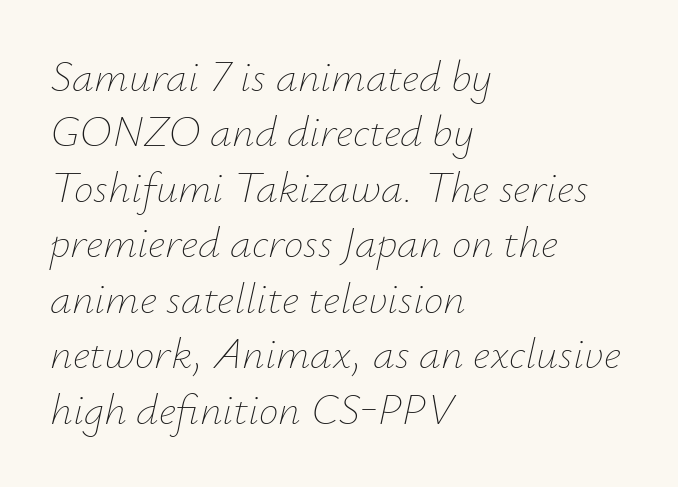
Notice how the stems are inclined rather than vertical — that's the hallmark of italics. A typesetter would call this proportional, since set widths differ per character. Each stroke keeps to a modest, everyday thickness or less. Nothing unusual about the tracking: characters are spaced as the font intends.
